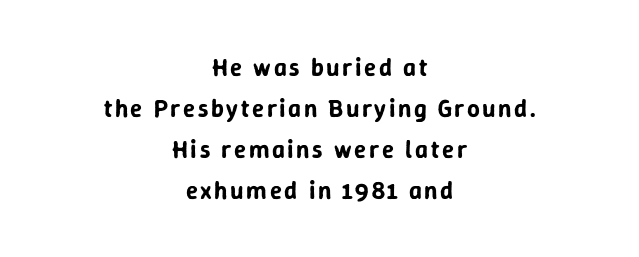
The image shows 25 px text type, upright; set centered, normal line spacing (1.64x), not underlined.
